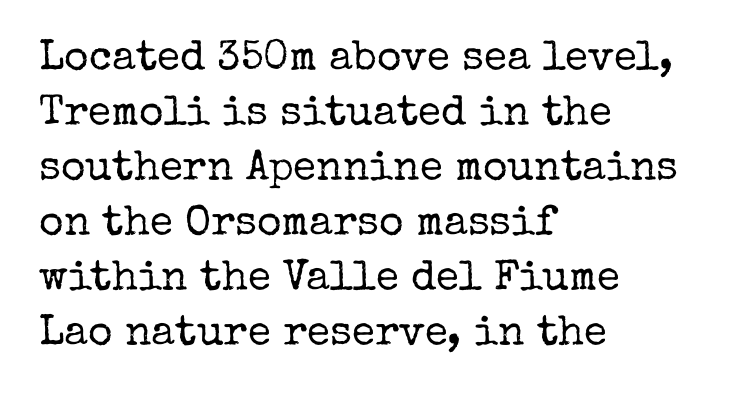
Q: Is the text bold? A: No.
Q: Is the text italic (slanted)? A: No, it is upright.
Q: Is the typeface a serif or a sans-serif typeface? A: Serif.
Q: Is the text underlined? A: No.
Q: How is the paragraph aligned? A: Left-aligned.
Q: Is the spacing between letters normal or unusually wide? A: Normal.
Q: Is the spacing between lines tight, normal or loose? A: Normal.
Q: Width (condensed, normal, or wide)? A: Normal.
Q: Stroke contrast? A: Low.
Q: x-height? A: Medium.
Q: Monospaced? A: No.
